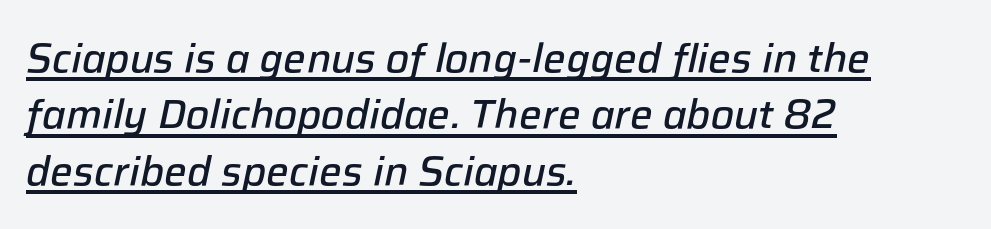
The image shows 40 px semibold type, italic (leaning right); set left-aligned, normal line spacing (1.41x), normal letter spacing, underlined; low stroke contrast and a medium x-height.
